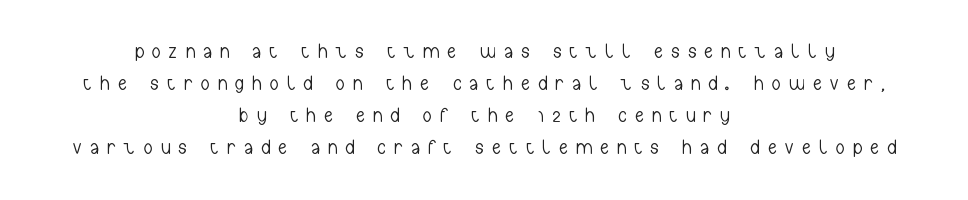
Compared with typical body copy, the letter spacing here is much looser. A student would call this center alignment; a typographer would say set centered. The glyphs are unaccompanied by any horizontal stroke below them. Stems here are at most as thick as an everyday book face.
